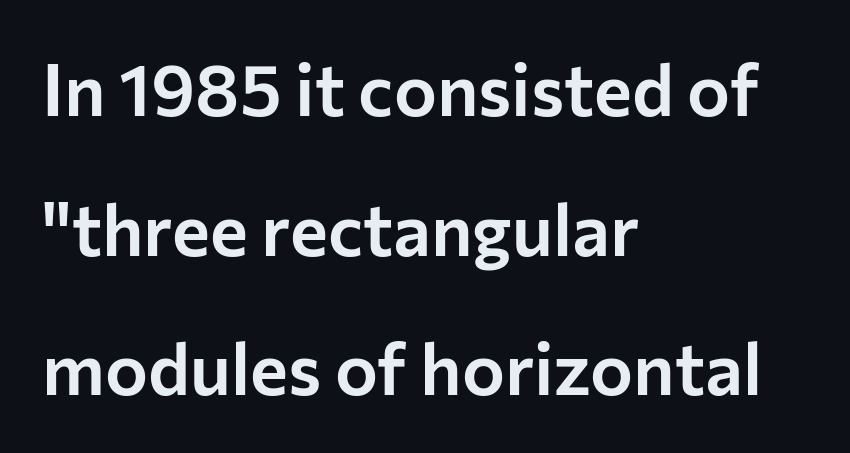
Q: Is the text italic (slanted)? A: No, it is upright.
Q: Is the typeface a serif or a sans-serif typeface? A: Sans-serif.
Q: Is the text underlined? A: No.
Q: How is the paragraph aligned? A: Left-aligned.
Q: Is the spacing between letters normal or unusually wide? A: Normal.
Q: Is the spacing between lines tight, normal or loose? A: Loose.
Q: Width (condensed, normal, or wide)? A: Normal.
Q: Stroke contrast? A: Low.
Q: x-height? A: Medium.
Q: Monospaced? A: No.
